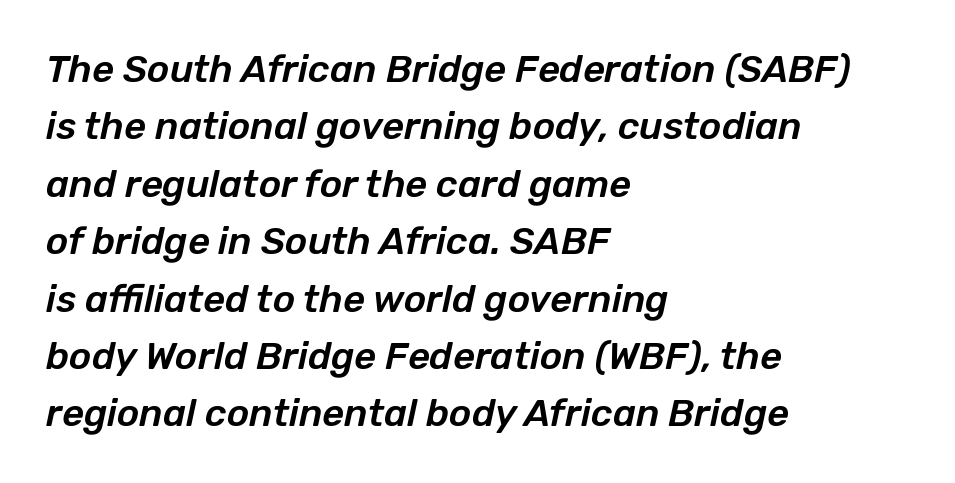
The letters sit at their default tracking, neither squeezed nor spread. The text block is weighted toward the left margin, trailing off unevenly rightward. The vertical gap from one line to the next is medium. Slanted lettering throughout. Letters rest on an invisible, unmarked baseline.
